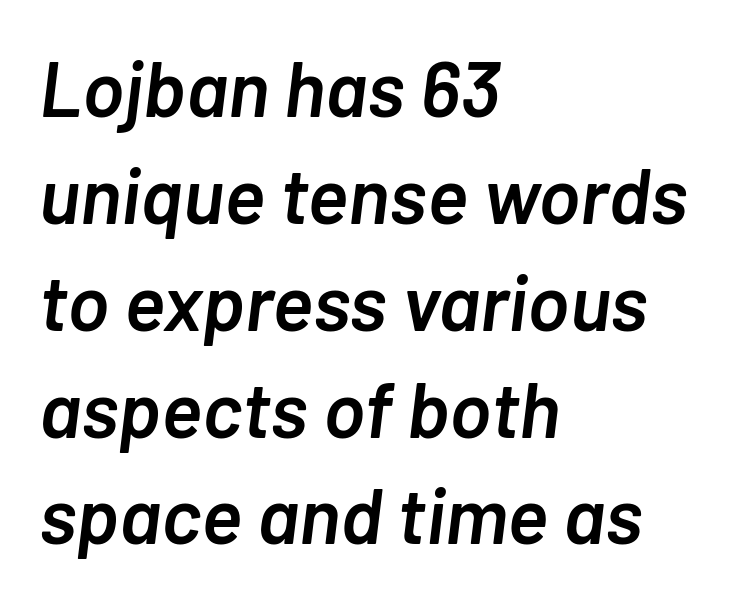
{"italic": "yes", "lean": "right", "slant_degrees": 7, "bold": "semi", "weight": "semibold", "width": "normal", "stroke_contrast": "low", "x_height": "medium", "monospaced": "no", "underline": "no", "align": "left", "line_spacing": "normal", "line_spacing_ratio": 1.37, "letter_spacing": "normal", "letter_spacing_em": 0.0, "glyph_px": 78}
